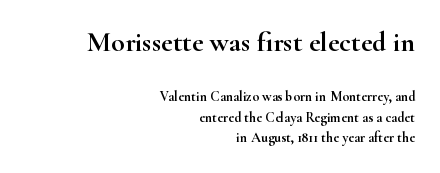
Leading: standard. The rendering keeps characters at their native spacing. Is this a sans? No — the strokes have serifs. Do the characters align in a grid? No, the font is proportional.
